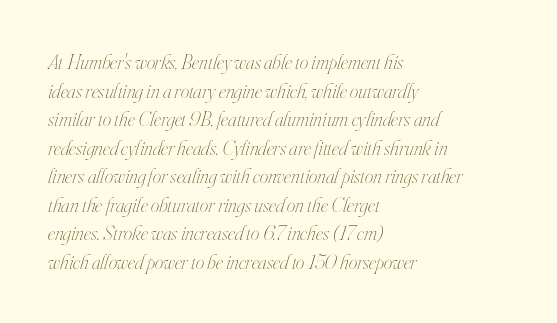
Weight: regular or lighter. The setting favours the left margin, as ordinary paragraphs usually do. What stands out about the letter spacing? Nothing — it is the standard amount. The glyphs look as if they've been sheared to an angle. Line spacing here is normal.
